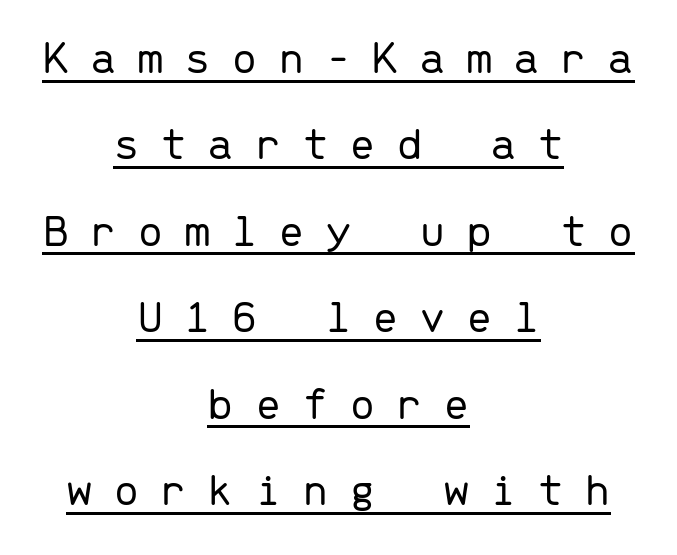
{"serif": "no", "italic": "no", "bold": "no", "weight": "light", "width": "normal", "stroke_contrast": "low", "x_height": "medium", "monospaced": "yes", "underline": "yes", "align": "center", "line_spacing_ratio": 1.8, "letter_spacing": "wide", "letter_spacing_em": 0.42, "glyph_px": 48}
